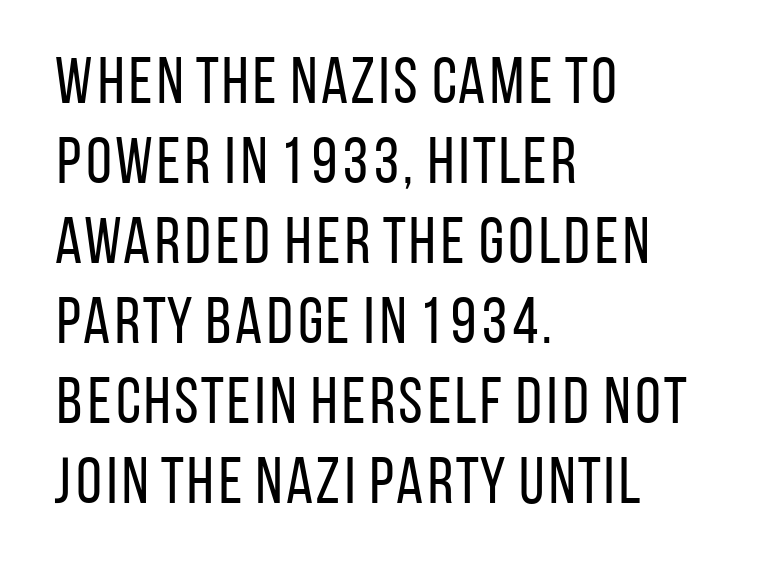
{"serif": "no", "italic": "no", "bold": "no", "weight": "regular", "width": "condensed", "stroke_contrast": "low", "x_height": "large", "monospaced": "no", "underline": "no", "align": "left", "line_spacing_ratio": 1.23, "letter_spacing": "normal", "letter_spacing_em": 0.0, "glyph_px": 65}
